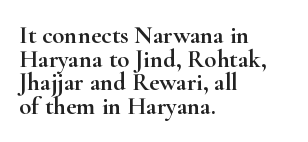
Between one letter and the next there's only the usual sliver of space. This is the regular roman posture of the typeface. This rendering uses left alignment, leaving the right contour irregular. Any mark beneath the type? The region is blank.
